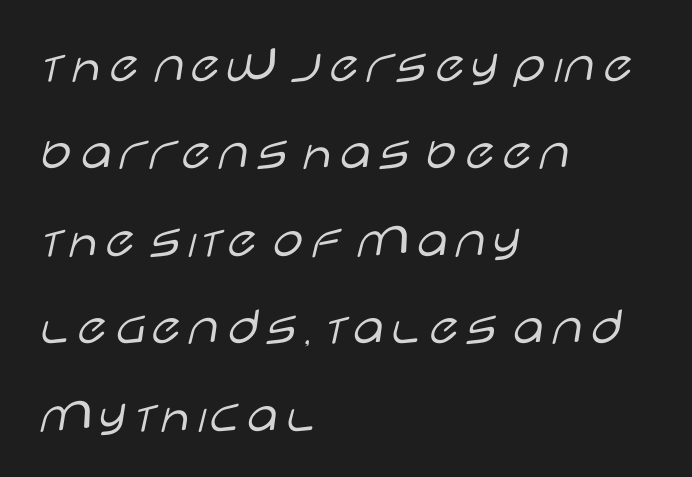
The lines sit at an ordinary, default distance from one another. The face used here is proportionally spaced, like ordinary book or web type. The glyphs are unaccompanied by any horizontal stroke below them. Stems here are at most as thick as an everyday book face. These lines keep a tight, regular rhythm from letter to letter.
